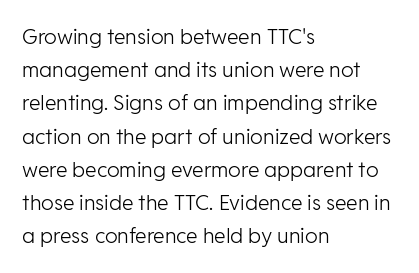
The image shows 21 px text type, upright; set left-aligned, normal line spacing (1.58x), normal letter spacing, not underlined.
